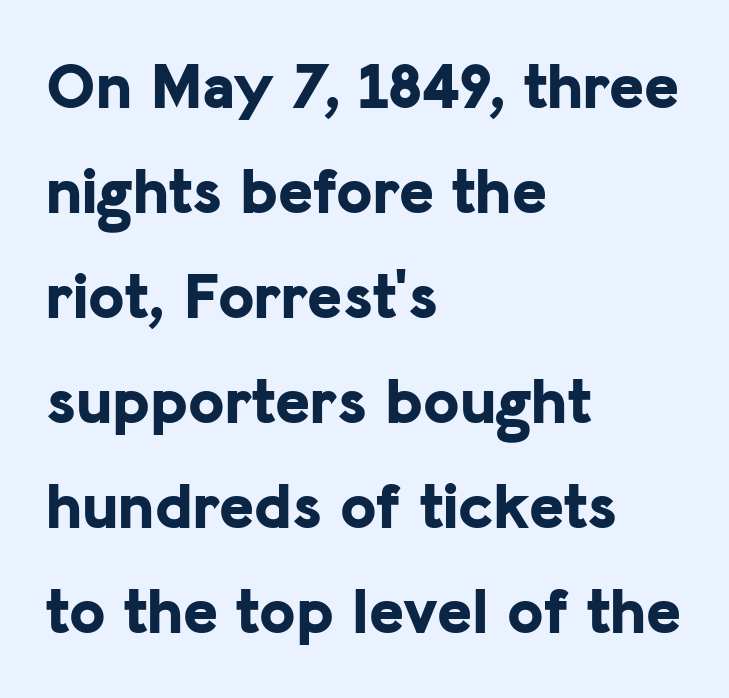
Emphasis by weight is at full strength: bold. Unlike italic type, these characters show no tilt at all. The face used here is proportionally spaced, like ordinary book or web type. Check under the words: just untouched page. Notice how the passage keeps a crisp vertical edge on the left only.
